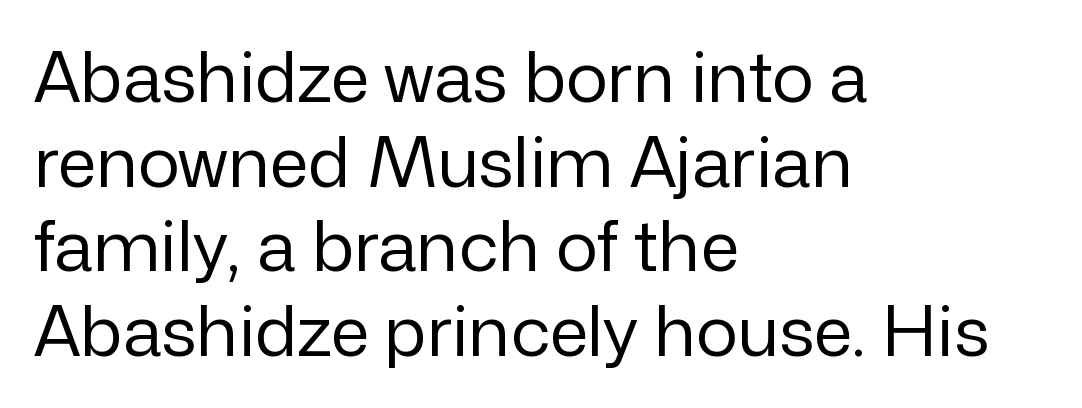
Q: Is the text bold? A: No.
Q: Is the text italic (slanted)? A: No, it is upright.
Q: Is the typeface a serif or a sans-serif typeface? A: Sans-serif.
Q: Is the text underlined? A: No.
Q: How is the paragraph aligned? A: Left-aligned.
Q: Is the spacing between letters normal or unusually wide? A: Normal.
Q: Width (condensed, normal, or wide)? A: Normal.
Q: Stroke contrast? A: Low.
Q: x-height? A: Medium.
Q: Monospaced? A: No.
